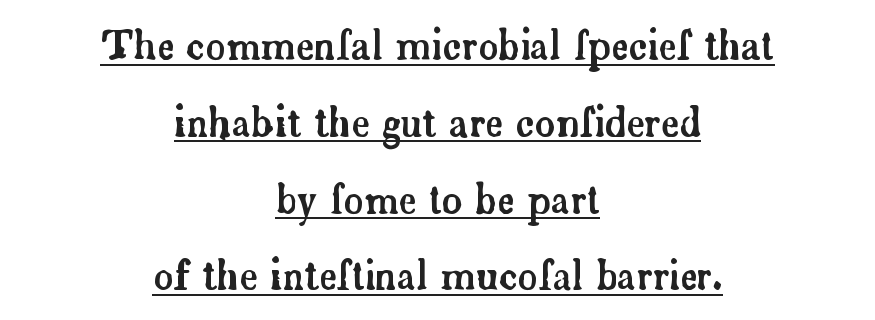
{"serif": "yes", "italic": "no", "width": "normal", "stroke_contrast": "low", "x_height": "small", "monospaced": "no", "underline": "yes", "align": "center", "line_spacing": "loose", "line_spacing_ratio": 1.97, "letter_spacing": "normal", "letter_spacing_em": 0.0, "glyph_px": 39}
